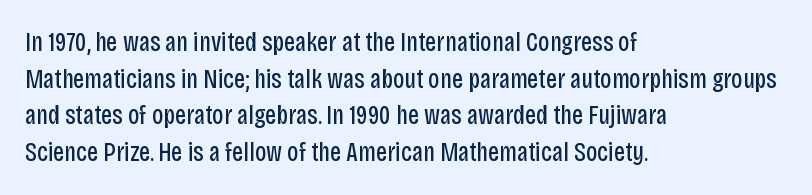
The image shows 27 px text type, upright; set left-aligned, normal line spacing (1.36x), normal letter spacing, not underlined.
